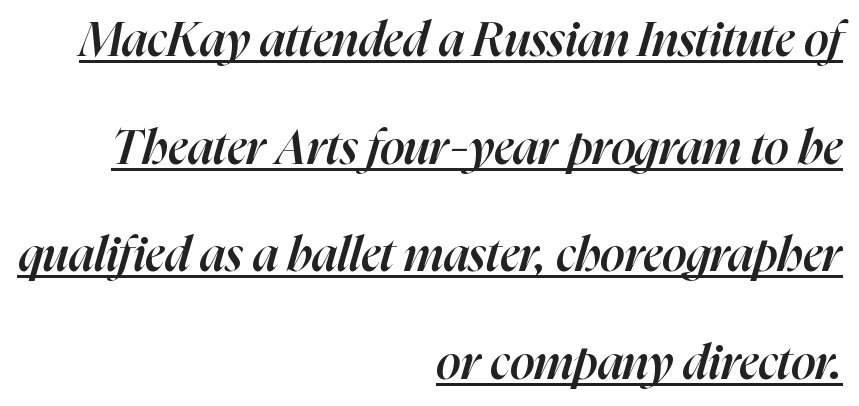
The image shows 48 px semibold type, italic (leaning right); set right-aligned, loose line spacing (2.24x), normal letter spacing, underlined; high stroke contrast and a medium x-height.
